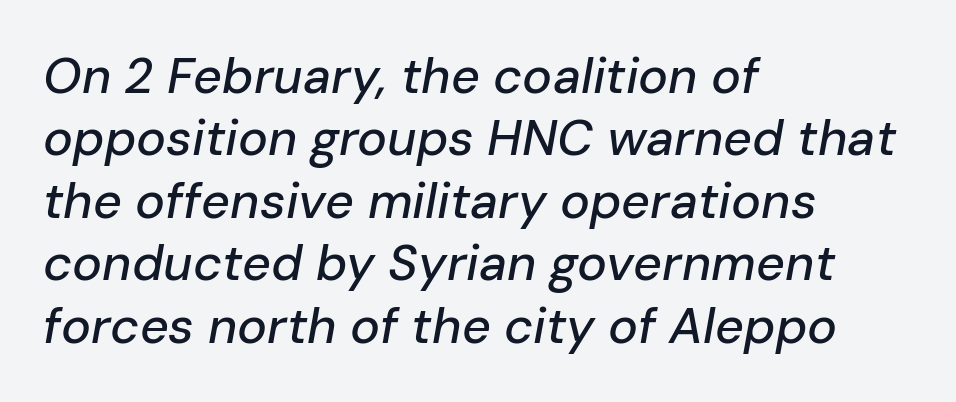
{"italic": "yes", "lean": "right", "slant_degrees": 10, "width": "normal", "stroke_contrast": "low", "x_height": "medium", "monospaced": "no", "underline": "no", "align": "left", "line_spacing": "normal", "line_spacing_ratio": 1.25, "letter_spacing": "normal", "letter_spacing_em": 0.0, "glyph_px": 50}
